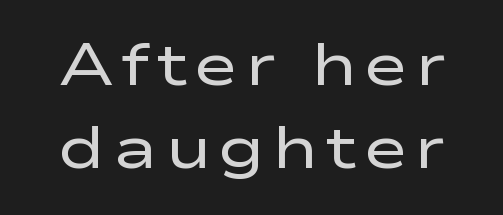
This sample has the flowing, uneven cadence of proportional lettering. Vertical strokes here are truly vertical. Check under the words: just untouched page. Vertical spacing — default. Heft: none added — not bold. Serifs: no, the terminals of the letterforms are clean.
